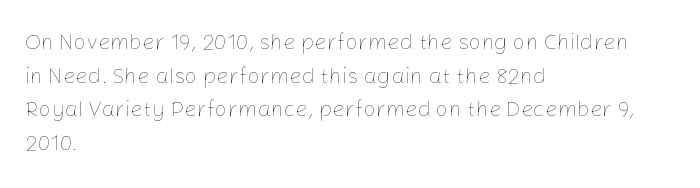
{"italic": "no", "bold": "no", "underline": "no", "align": "left", "line_spacing": "normal", "line_spacing_ratio": 1.53, "letter_spacing": "normal", "letter_spacing_em": 0.0, "glyph_px": 22}
